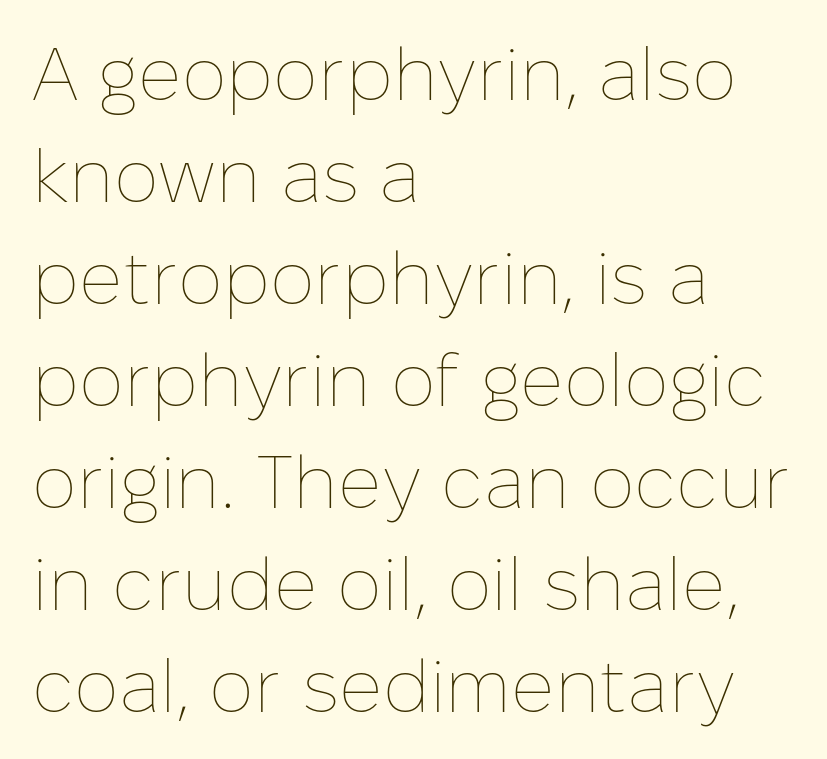
{"italic": "no", "bold": "no", "weight": "thin", "width": "normal", "stroke_contrast": "low", "x_height": "medium", "monospaced": "no", "underline": "no", "align": "left", "line_spacing": "normal", "line_spacing_ratio": 1.36, "letter_spacing": "normal", "letter_spacing_em": 0.0, "glyph_px": 75}
